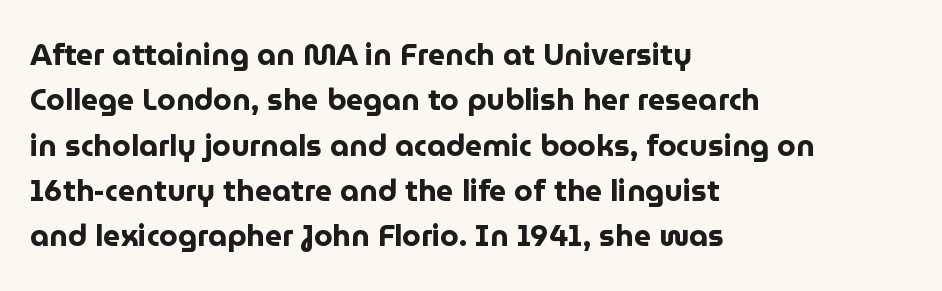
Q: Is the text bold? A: Yes.
Q: Is the text italic (slanted)? A: No, it is upright.
Q: Is the typeface a serif or a sans-serif typeface? A: Sans-serif.
Q: Is the text underlined? A: No.
Q: How is the paragraph aligned? A: Left-aligned.
Q: Is the spacing between letters normal or unusually wide? A: Normal.
Q: Is the spacing between lines tight, normal or loose? A: Normal.
Q: Width (condensed, normal, or wide)? A: Normal.
Q: Stroke contrast? A: Low.
Q: x-height? A: Medium.
Q: Monospaced? A: No.
